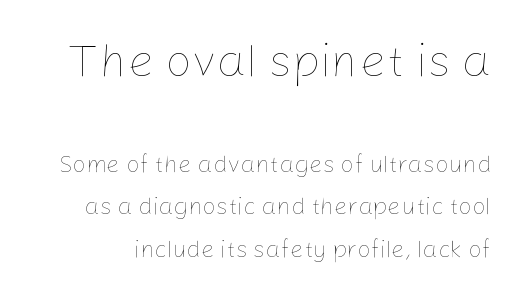
Q: Is the text bold? A: No.
Q: Is the text italic (slanted)? A: No, it is upright.
Q: Is the text underlined? A: No.
Q: Is the spacing between letters normal or unusually wide? A: Normal.
Q: Which block of text is set in a larger size, the first (top) or the second (bottom)? A: The first (top) one.
Q: Width (condensed, normal, or wide)? A: Normal.
Q: Stroke contrast? A: Low.
Q: x-height? A: Medium.
Q: Monospaced? A: No.
